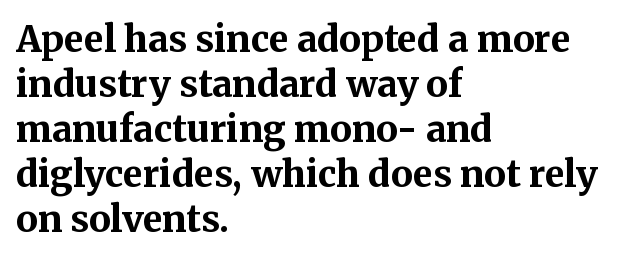
Does the copy run flush right? No — it runs flush left. Does extra space separate the letters? No, they use regular spacing. The lines sit at an ordinary, default distance from one another. Weight check: bold — yes, fully.
